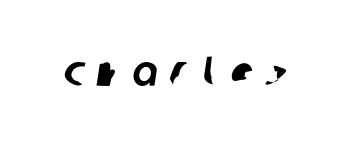
Q: Is the typeface a serif or a sans-serif typeface? A: Sans-serif.
Q: Is the text underlined? A: No.
Q: Is the spacing between letters normal or unusually wide? A: Unusually wide.
Q: Width (condensed, normal, or wide)? A: Normal.
Q: Stroke contrast? A: Low.
Q: x-height? A: Large.
Q: Monospaced? A: No.
